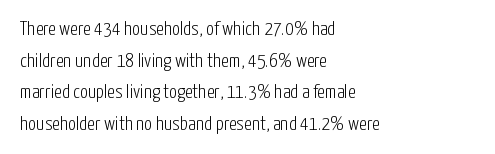
The image shows 20 px text type, upright; set left-aligned, normal line spacing (1.58x), normal letter spacing, not underlined.
